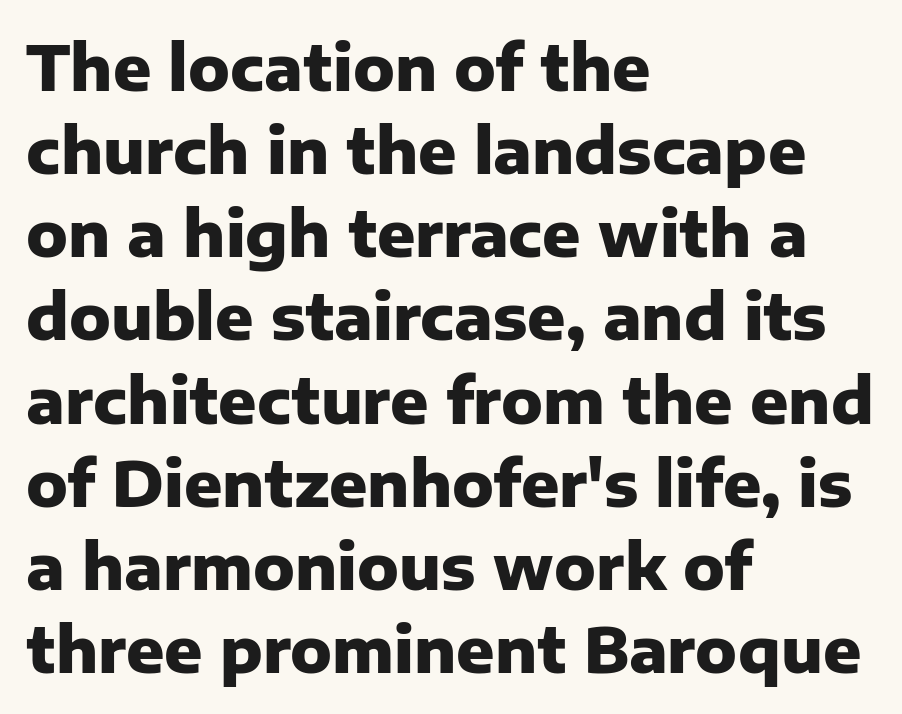
Q: Is the text bold? A: Yes.
Q: Is the text italic (slanted)? A: No, it is upright.
Q: Is the typeface a serif or a sans-serif typeface? A: Sans-serif.
Q: Is the text underlined? A: No.
Q: How is the paragraph aligned? A: Left-aligned.
Q: Is the spacing between letters normal or unusually wide? A: Normal.
Q: Is the spacing between lines tight, normal or loose? A: Normal.
Q: Width (condensed, normal, or wide)? A: Normal.
Q: Stroke contrast? A: Low.
Q: x-height? A: Medium.
Q: Monospaced? A: No.
